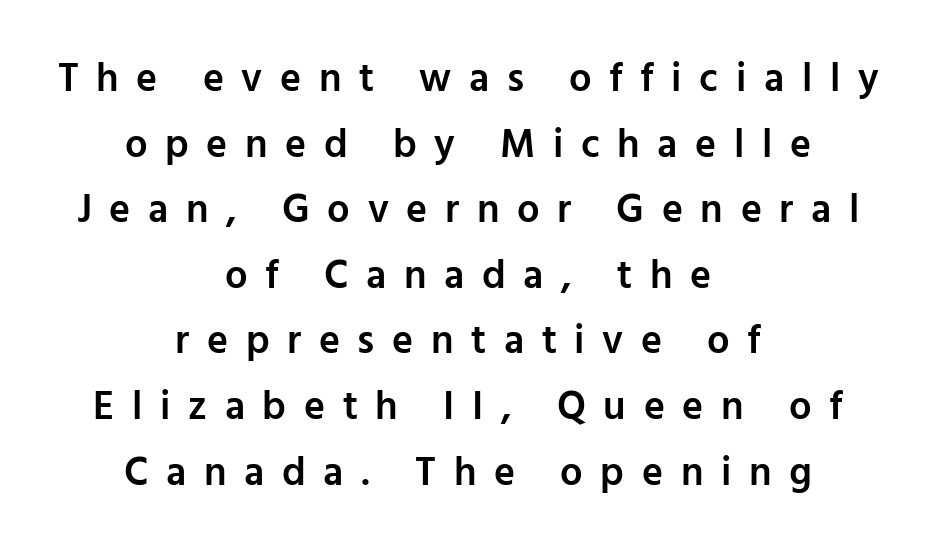
Both edges are ragged and mirror each other, which tells us the setting is centered. The text was rendered using a sans face with plain stroke endings. A clean baseline with only descenders dipping below it. Looks like regular typesetting: each glyph gets only the width it needs.
